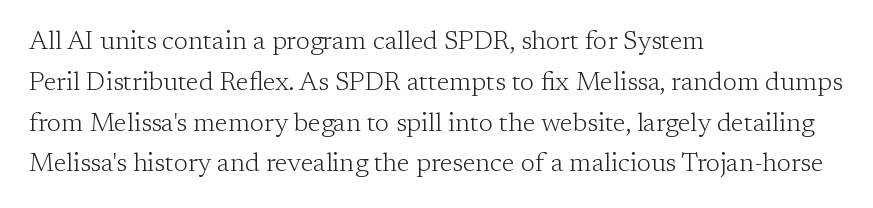
{"italic": "no", "bold": "no", "underline": "no", "align": "left", "line_spacing": "normal", "line_spacing_ratio": 1.57, "letter_spacing": "normal", "letter_spacing_em": 0.0, "glyph_px": 26}
